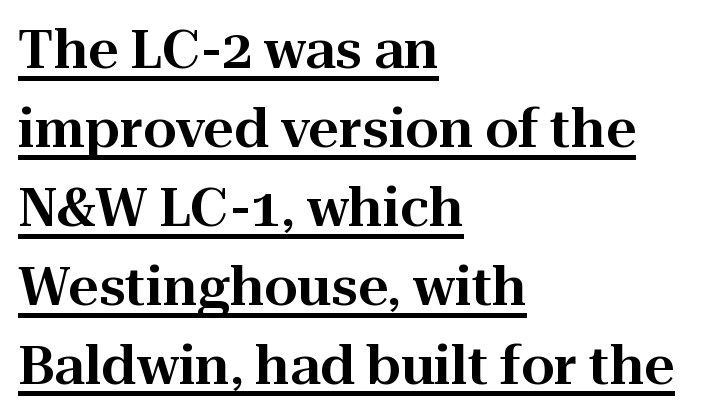
Characters remain perfectly vertical along every line. Nothing unusual about the tracking: characters are spaced as the font intends. The rag falls on the right side of this text block. Every word sits above its own underline.
